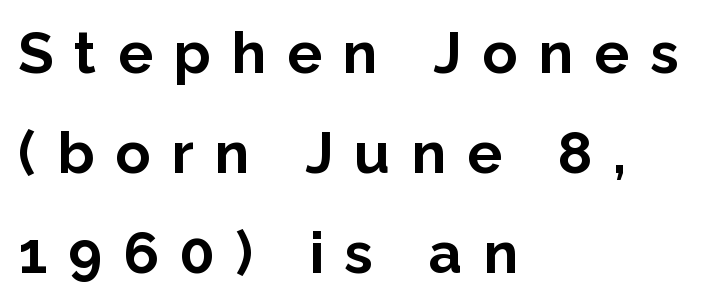
The rendering anchors every line to the left-hand side. These lines carry a lot of weight — the face is fully bold. No word sits above an underline. These lines were composed using upright roman letters.
